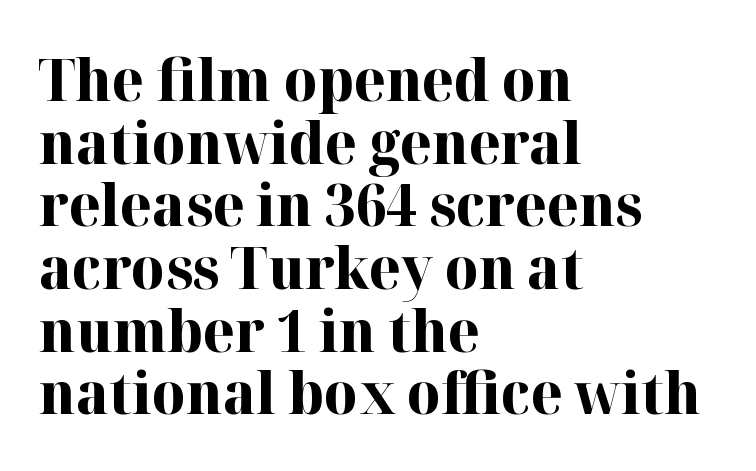
{"serif": "yes", "italic": "no", "bold": "yes", "weight": "bold", "width": "normal", "stroke_contrast": "high", "x_height": "medium", "monospaced": "no", "underline": "no", "align": "left", "line_spacing": "tight", "line_spacing_ratio": 1.08, "letter_spacing": "normal", "letter_spacing_em": 0.0, "glyph_px": 58}
